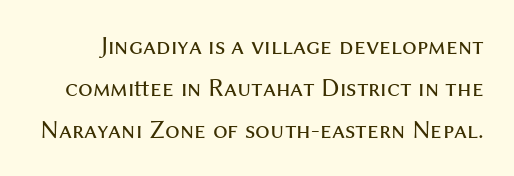
Ordinary non-slanted type is in use. The foot of each line stays bare and open. Stems here are at most as thick as an everyday book face. Between one letter and the next there's only the usual sliver of space. Rows of type keep a routine distance in the vertical direction.
